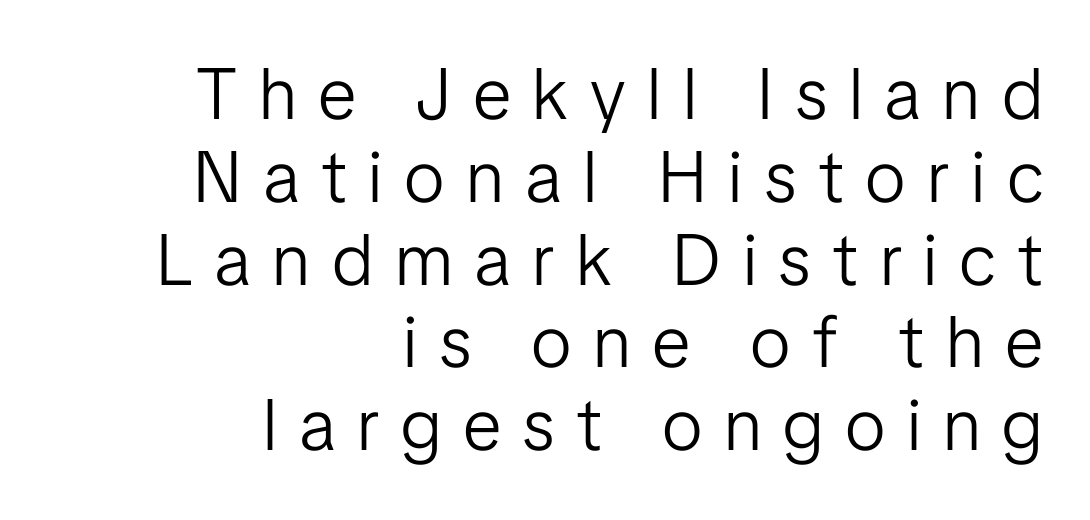
You could barely slide anything between these rows. Someone cranked the tracking dial way up on this one. Ordinary non-slanted type is in use. Stem width sits at or under what a default text font uses. Here the designer chose a conventional face with non-uniform glyph widths. Caption: multi-line text, flush right, ragged left.
